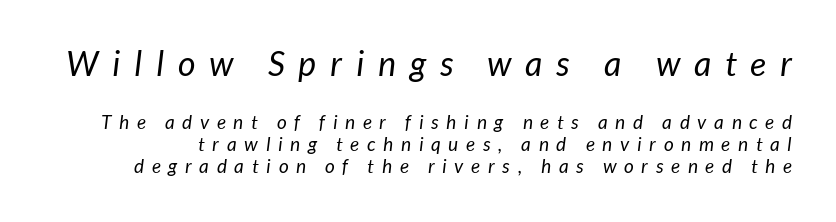
Short note: letters widely spaced. A typesetter would label this face a sans. Any mark beneath the type? The region is blank. Think standard paragraph weight, or any step lighter than that. Top chunk: large. Bottom chunk: small. Each letter keeps its own natural width here, so spacing adapts to shape.
